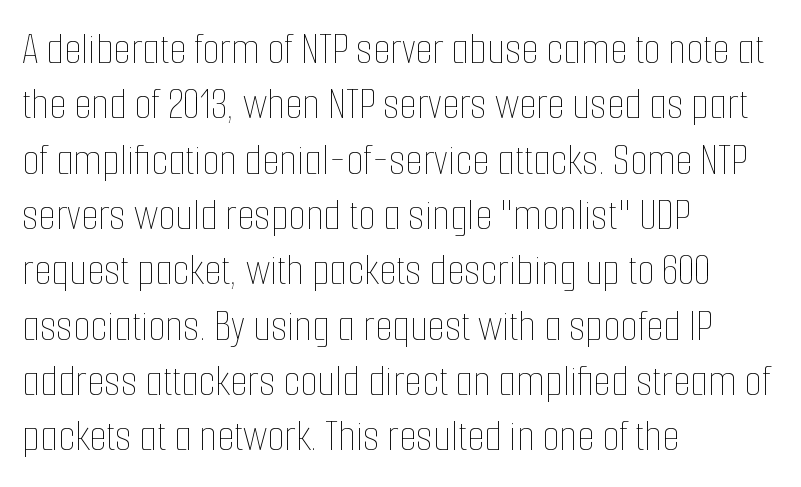
Q: Is the text bold? A: No.
Q: Is the text italic (slanted)? A: No, it is upright.
Q: Is the text underlined? A: No.
Q: How is the paragraph aligned? A: Left-aligned.
Q: Is the spacing between letters normal or unusually wide? A: Normal.
Q: Width (condensed, normal, or wide)? A: Condensed.
Q: Stroke contrast? A: Low.
Q: x-height? A: Medium.
Q: Monospaced? A: No.
